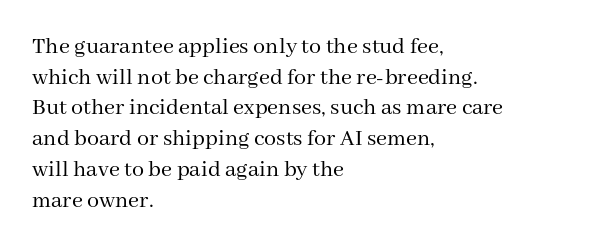
Q: Is the text bold? A: No.
Q: Is the text italic (slanted)? A: No, it is upright.
Q: Is the text underlined? A: No.
Q: How is the paragraph aligned? A: Left-aligned.
Q: Is the spacing between letters normal or unusually wide? A: Normal.
Q: Is the spacing between lines tight, normal or loose? A: Normal.
